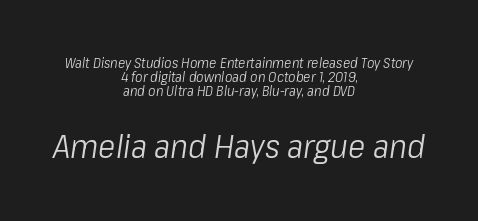
Q: Is the text bold? A: No.
Q: Is the text italic (slanted)? A: Yes, it leans right by about 8 degrees.
Q: Is the text underlined? A: No.
Q: How is the paragraph aligned? A: Centered.
Q: Is the spacing between letters normal or unusually wide? A: Normal.
Q: Is the spacing between lines tight, normal or loose? A: Tight.
Q: Which block of text is set in a larger size, the first (top) or the second (bottom)? A: The second (bottom) one.
Q: Width (condensed, normal, or wide)? A: Condensed.
Q: Stroke contrast? A: Low.
Q: x-height? A: Medium.
Q: Monospaced? A: No.
